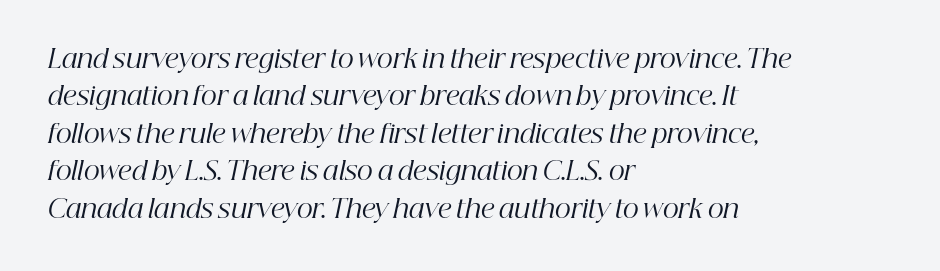
The image shows 25 px text type, italic (leaning right); set left-aligned, normal line spacing (1.5x), normal letter spacing, not underlined.
